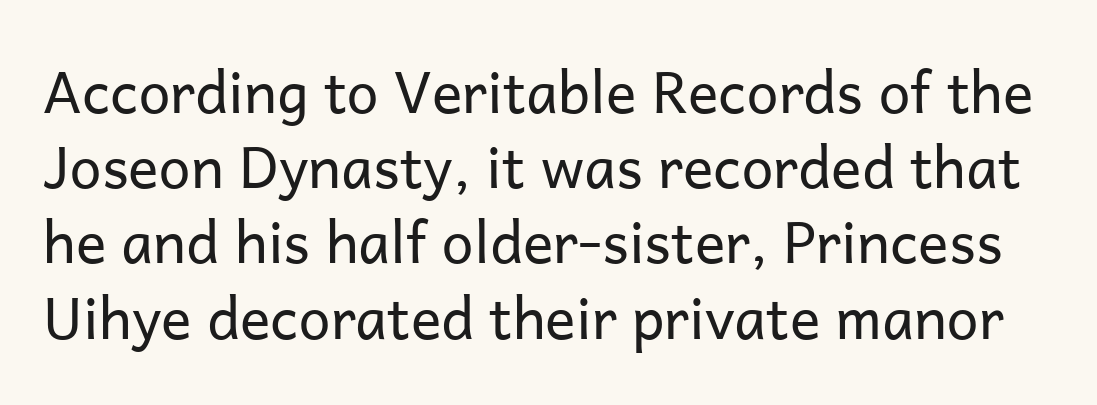
Unbolded letterforms with no extra heft. Do the characters align in a grid? No, the font is proportional. Posture: vertical. Descenders hang freely into open space. Compared with typical paragraphs, the rows here are spaced about the same. This sample uses plain, unmodified letter spacing.
